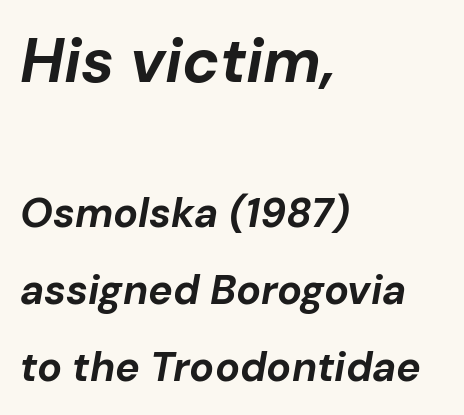
{"italic": "yes", "lean": "right", "slant_degrees": 10, "bold": "yes", "weight": "bold", "width": "normal", "stroke_contrast": "low", "x_height": "medium", "monospaced": "no", "underline": "no", "align": "left", "line_spacing_ratio": 1.88, "letter_spacing": "normal", "letter_spacing_em": 0.0, "larger_block": "first", "size_ratio": 1.51, "glyph_px": 62}
